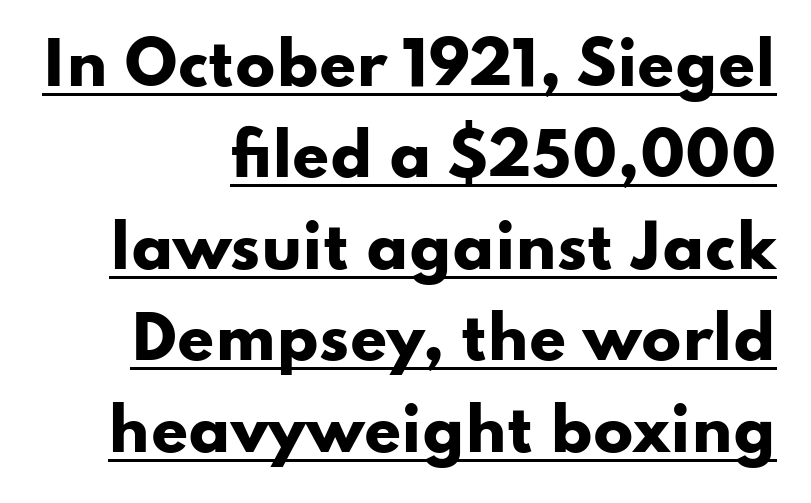
Leading: standard. Caption: bold face, heavy strokes. Ordinary non-slanted type is in use. Reading down the block, your eye finds every line finishing at a fixed right position.
